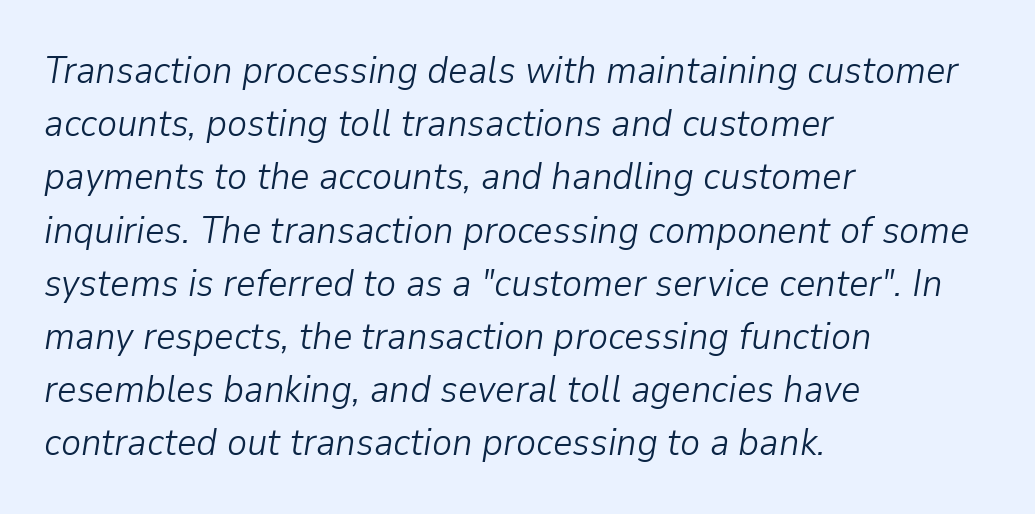
Q: Is the text bold? A: No.
Q: Is the text italic (slanted)? A: Yes, it leans right by about 9 degrees.
Q: Is the text underlined? A: No.
Q: How is the paragraph aligned? A: Left-aligned.
Q: Is the spacing between letters normal or unusually wide? A: Normal.
Q: Is the spacing between lines tight, normal or loose? A: Normal.
Q: Width (condensed, normal, or wide)? A: Normal.
Q: Stroke contrast? A: Low.
Q: x-height? A: Medium.
Q: Monospaced? A: No.
